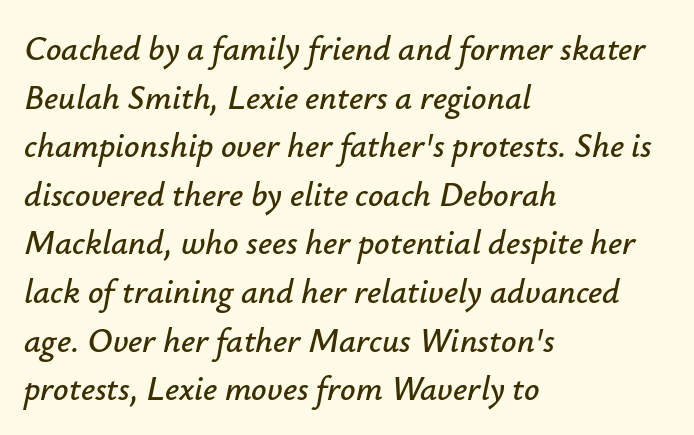
One glance says typical: line gaps are just what's usual. You could not count columns in this text — the font is proportionally spaced. The lettering tilts uniformly, giving the passage an italic look. There is no visible air inserted between adjacent glyphs. The space beneath each line is pristine and unruled.
